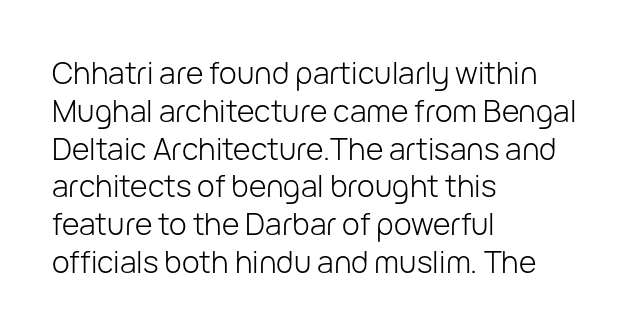
{"serif": "no", "italic": "no", "bold": "no", "weight": "light", "width": "normal", "stroke_contrast": "low", "x_height": "medium", "monospaced": "no", "underline": "no", "align": "left", "line_spacing": "normal", "line_spacing_ratio": 1.26, "letter_spacing": "normal", "letter_spacing_em": 0.0, "glyph_px": 30}
